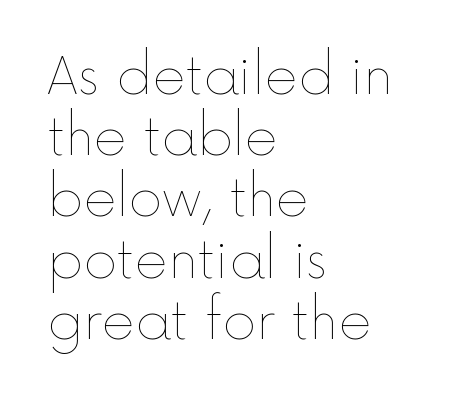
Q: Is the text bold? A: No.
Q: Is the text italic (slanted)? A: No, it is upright.
Q: Is the text underlined? A: No.
Q: How is the paragraph aligned? A: Left-aligned.
Q: Is the spacing between letters normal or unusually wide? A: Normal.
Q: Width (condensed, normal, or wide)? A: Normal.
Q: x-height? A: Medium.
Q: Monospaced? A: No.
